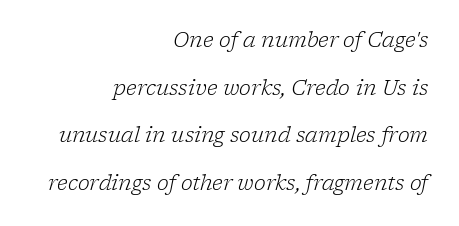
The text block is weighted toward the right margin, trailing off unevenly leftward. Emphasis-style slanted type is in use. Vertically, the passage feels expansive, rows floating well apart. Tracking value appears to be zero — textbook default spacing. The space directly below the letters is spotless. Each stroke keeps to a modest, everyday thickness or less.
